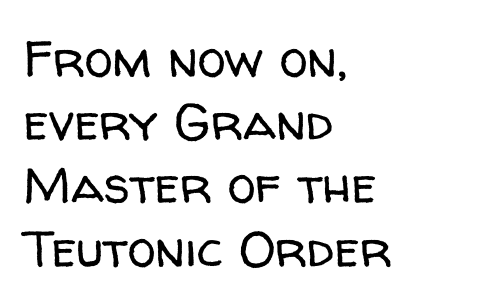
The image shows 51 px regular-weight sans-serif type, upright; set left-aligned, line spacing 1.24x, normal letter spacing, not underlined; low stroke contrast and a medium x-height.
